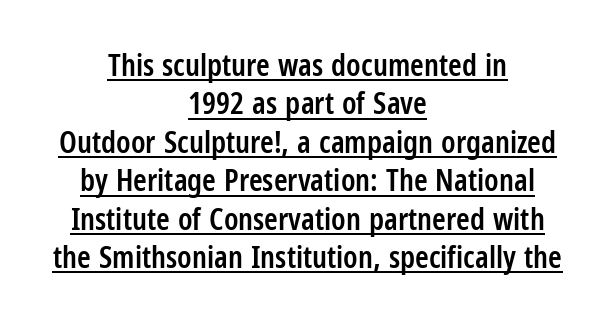
Q: Is the text bold? A: Semi-bold.
Q: Is the text italic (slanted)? A: No, it is upright.
Q: Is the typeface a serif or a sans-serif typeface? A: Sans-serif.
Q: Is the text underlined? A: Yes.
Q: How is the paragraph aligned? A: Centered.
Q: Is the spacing between letters normal or unusually wide? A: Normal.
Q: Width (condensed, normal, or wide)? A: Condensed.
Q: Stroke contrast? A: Low.
Q: x-height? A: Medium.
Q: Monospaced? A: No.
